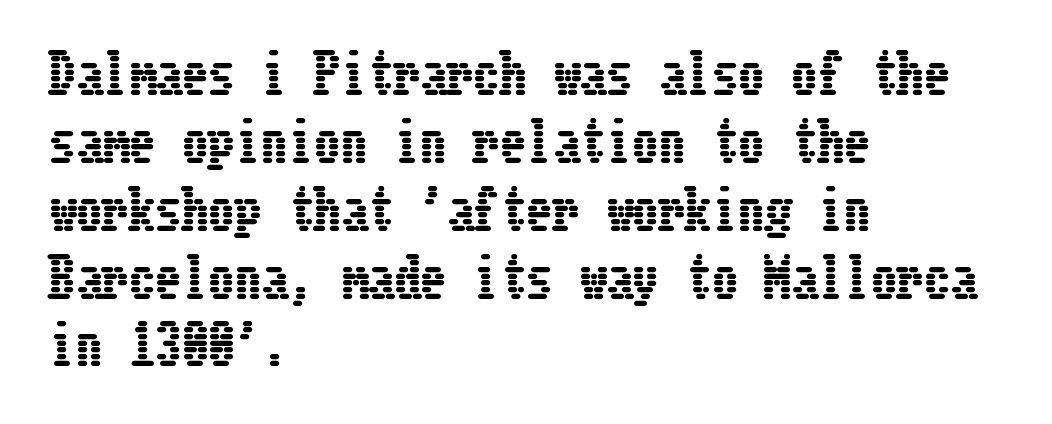
The image shows 53 px condensed type, upright; set left-aligned, normal line spacing (1.28x), normal letter spacing, not underlined; low stroke contrast and a medium x-height.
